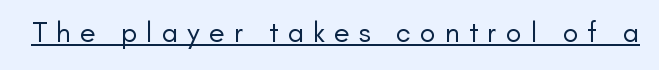
{"serif": "no", "italic": "no", "bold": "no", "weight": "regular", "width": "normal", "stroke_contrast": "low", "x_height": "small", "monospaced": "no", "underline": "yes", "letter_spacing": "wide", "letter_spacing_em": 0.31, "glyph_px": 29}
